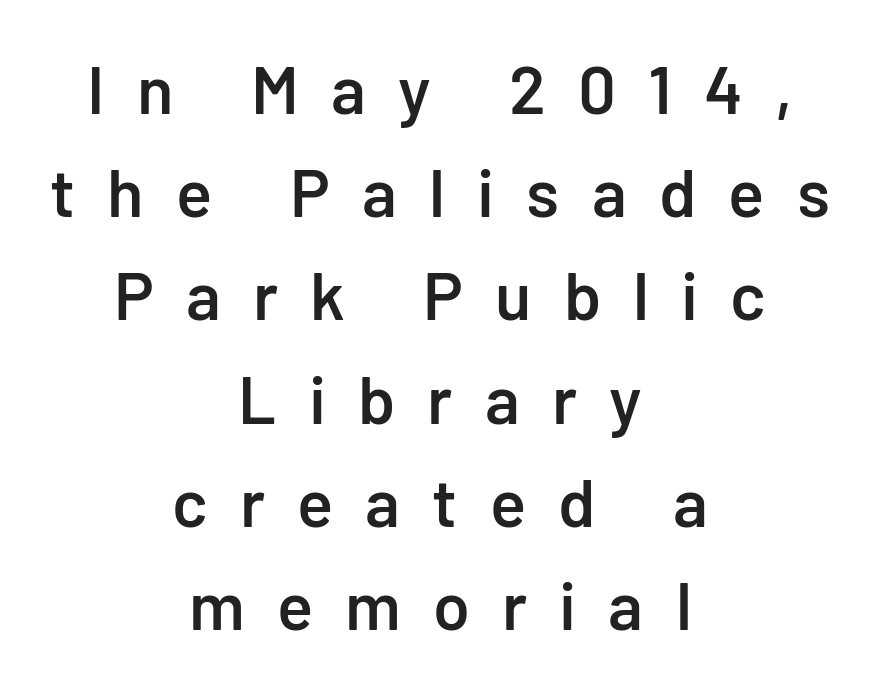
{"serif": "no", "italic": "no", "bold": "semi", "weight": "semibold", "width": "normal", "stroke_contrast": "low", "x_height": "medium", "monospaced": "no", "underline": "no", "align": "center", "line_spacing": "normal", "line_spacing_ratio": 1.54, "letter_spacing": "wide", "letter_spacing_em": 0.48, "glyph_px": 67}
